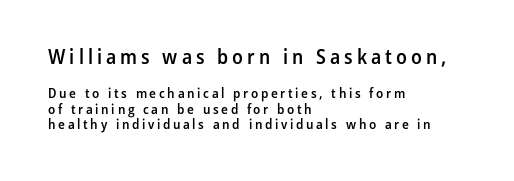
{"italic": "no", "bold": "semi", "underline": "no", "align": "left", "line_spacing": "tight", "line_spacing_ratio": 1.08, "larger_block": "first", "size_ratio": 1.5, "glyph_px": 21}
